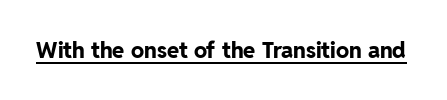
{"italic": "no", "bold": "yes", "underline": "yes", "letter_spacing": "normal", "letter_spacing_em": 0.0, "glyph_px": 22}
